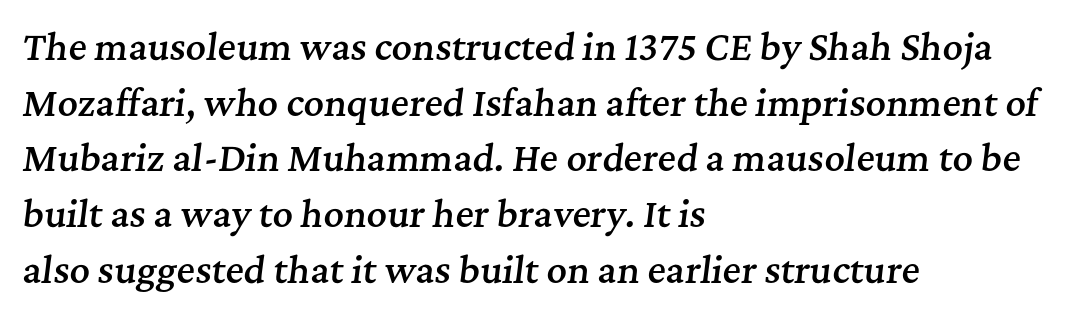
The characters look somewhat weighty, a semibold short of true bold. Varying glyph widths throughout — classic text-font behaviour. This rendering features lettering with no underline. Slanted lettering throughout. The rendering keeps characters at their native spacing. Observe the serifs anchoring each vertical stroke in this sample.
